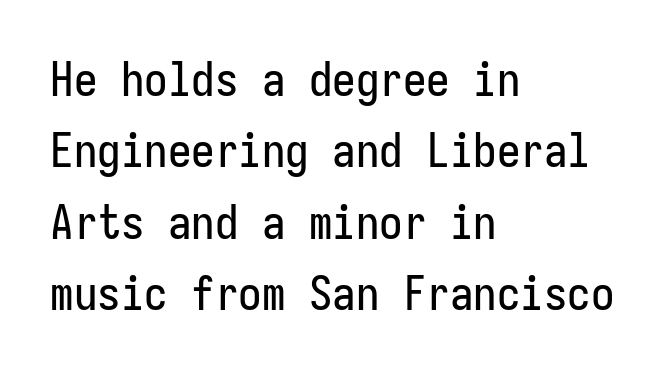
Q: Is the text italic (slanted)? A: No, it is upright.
Q: Is the typeface a serif or a sans-serif typeface? A: Sans-serif.
Q: Is the text underlined? A: No.
Q: How is the paragraph aligned? A: Left-aligned.
Q: Is the spacing between letters normal or unusually wide? A: Normal.
Q: Is the spacing between lines tight, normal or loose? A: Normal.
Q: Width (condensed, normal, or wide)? A: Condensed.
Q: Stroke contrast? A: Low.
Q: x-height? A: Medium.
